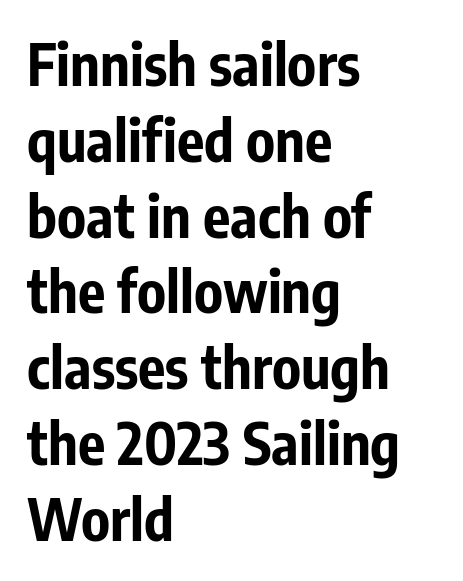
The typeface chosen for these lines omits serifs. Notice how thick the strokes are: this is what a full bold looks like. Here the glyphs are tracked normally, forming tight word shapes. The lines sit at an ordinary, default distance from one another. Any mark beneath the type? The region is blank. One-word summary of the alignment: left.
